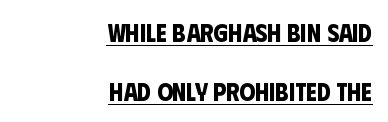
{"bold": "yes", "underline": "yes", "align": "right", "line_spacing": "loose", "line_spacing_ratio": 2.35, "letter_spacing": "normal", "letter_spacing_em": 0.0, "glyph_px": 25}
